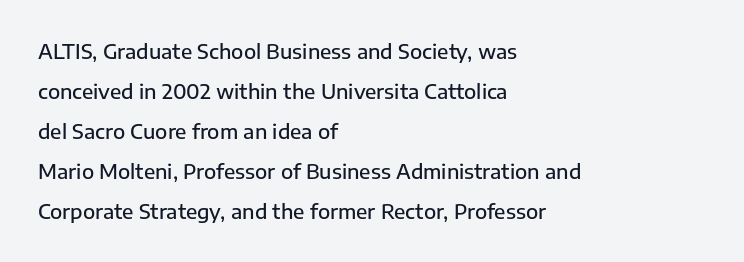
The image shows 20 px text type, upright; set left-aligned, loose line spacing (2.0x), normal letter spacing, not underlined.
